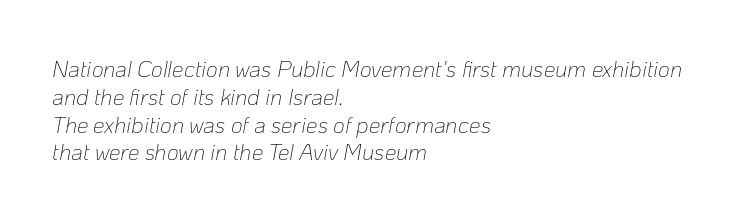
Q: Is the text bold? A: No.
Q: Is the text italic (slanted)? A: Yes, it leans right by about 10 degrees.
Q: Is the text underlined? A: No.
Q: How is the paragraph aligned? A: Left-aligned.
Q: Is the spacing between letters normal or unusually wide? A: Normal.
